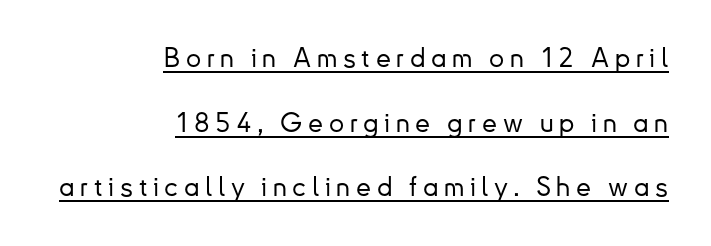
Observe the wide spacing: letters keep a clear distance from each other. Leftover space on each line is placed entirely before the opening word. The passage shown stacks its lines with a broad gap. The letters stand upright; this is a roman face. Looks like someone drew a line under every word here.
